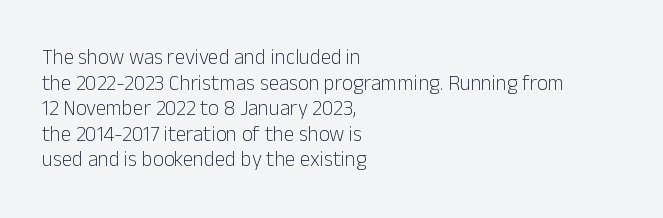
The image shows 21 px text type, upright; set left-aligned, line spacing 1.22x, normal letter spacing, not underlined.
